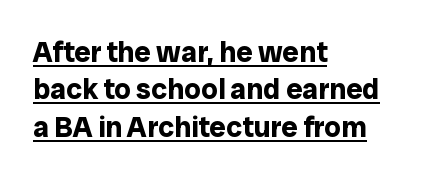
The image shows 29 px bold sans-serif type, upright; set left-aligned, normal line spacing (1.29x), normal letter spacing, underlined; low stroke contrast and a medium x-height.
